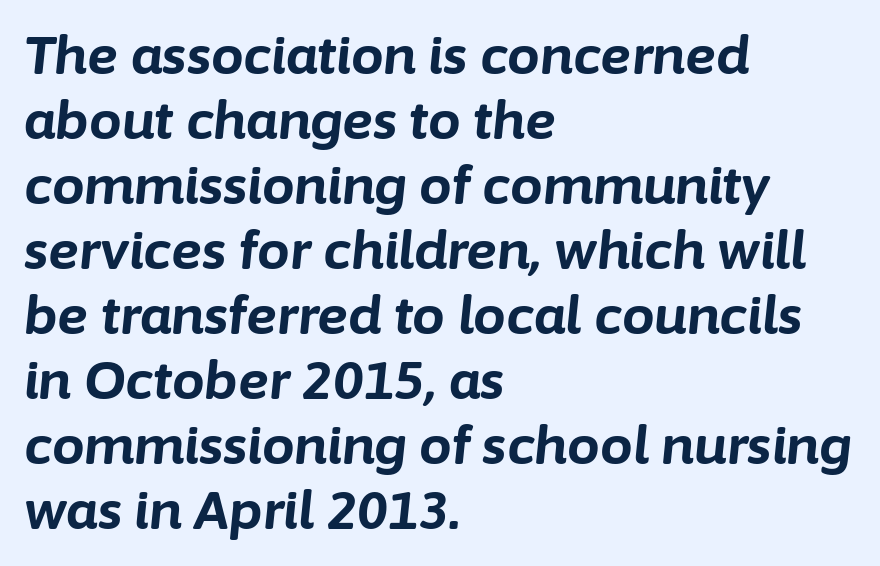
{"italic": "yes", "lean": "right", "slant_degrees": 6, "bold": "yes", "weight": "bold", "width": "normal", "stroke_contrast": "low", "x_height": "medium", "monospaced": "no", "underline": "no", "align": "left", "line_spacing": "normal", "line_spacing_ratio": 1.25, "letter_spacing": "normal", "letter_spacing_em": 0.0, "glyph_px": 52}
